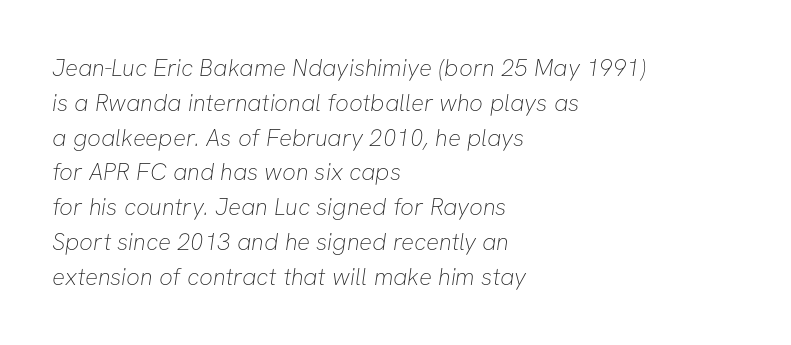
The image shows 24 px text type; set left-aligned, normal line spacing (1.45x), normal letter spacing, not underlined.
